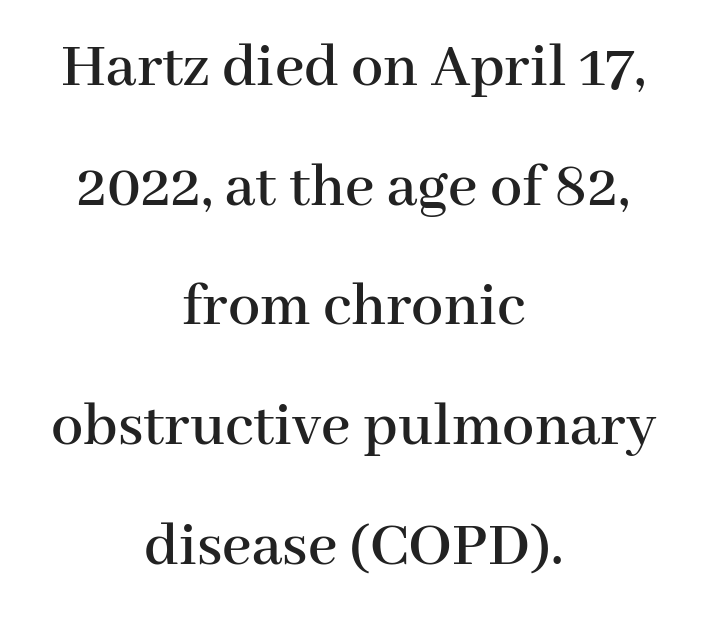
{"serif": "yes", "italic": "no", "width": "normal", "stroke_contrast": "high", "x_height": "medium", "monospaced": "no", "underline": "no", "align": "center", "line_spacing_ratio": 1.87, "letter_spacing": "normal", "letter_spacing_em": 0.0, "glyph_px": 64}
